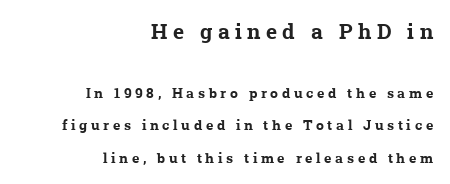
The image shows 21 px bold type; set right-aligned, loose line spacing (2.33x), unusually wide letter spacing (+0.26 em), not underlined; the first (top) block is 1.5x larger.
